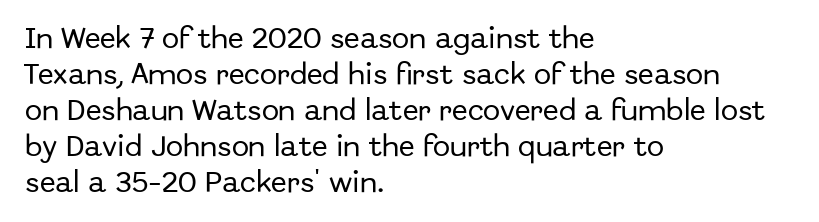
The passage shown has conventional tracking throughout. The axis of the letterforms is exactly vertical. In CSS terms this would be text-align: left. The area under the type is left untouched.
